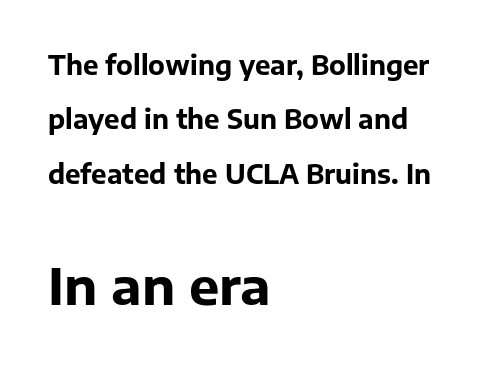
The image shows 51 px bold sans-serif type, upright; set left-aligned, loose line spacing (2.09x), normal letter spacing, not underlined; the second (bottom) block is 1.96x larger; low stroke contrast and a medium x-height.
